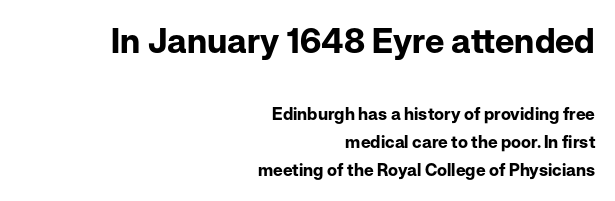
Q: Is the text bold? A: Yes.
Q: Is the text italic (slanted)? A: No, it is upright.
Q: Is the typeface a serif or a sans-serif typeface? A: Sans-serif.
Q: Is the text underlined? A: No.
Q: How is the paragraph aligned? A: Right-aligned.
Q: Is the spacing between letters normal or unusually wide? A: Normal.
Q: Is the spacing between lines tight, normal or loose? A: Normal.
Q: Which block of text is set in a larger size, the first (top) or the second (bottom)? A: The first (top) one.
Q: Width (condensed, normal, or wide)? A: Normal.
Q: Stroke contrast? A: Low.
Q: x-height? A: Medium.
Q: Monospaced? A: No.
